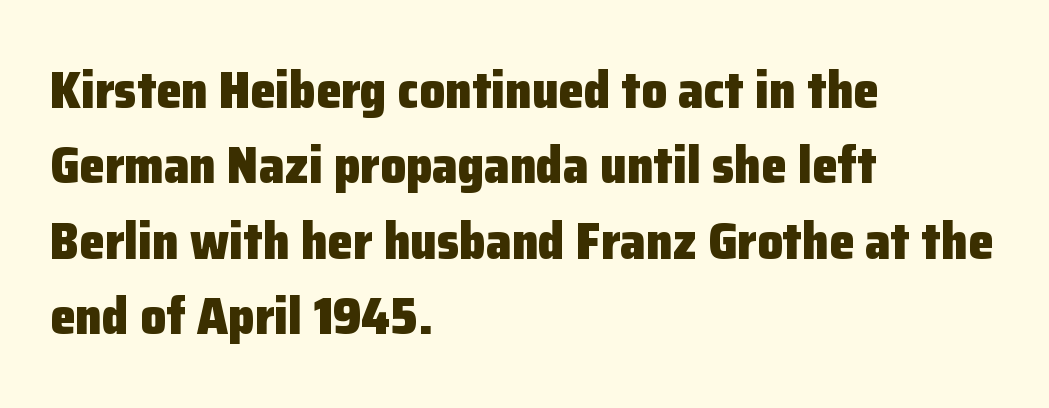
The image shows 51 px heavy sans-serif type, upright; set left-aligned, normal line spacing (1.48x), normal letter spacing, not underlined; low stroke contrast and a medium x-height.
